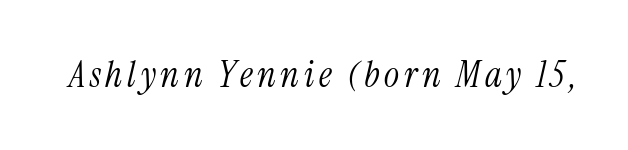
You can tell it's italic because the verticals aren't actually vertical. No letter is thick-stroked: the sample isn't bold. Little horizontal feet cap the strokes, marking this as serif type. Only glyphs here, with clear space below each row. Proportional: the letters do not fall into vertical columns.
